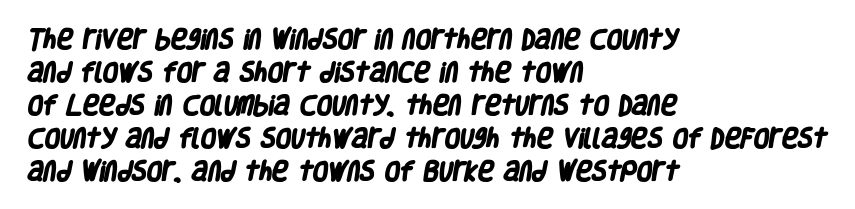
The image shows 22 px bold type; set left-aligned, normal line spacing (1.5x), normal letter spacing, not underlined.
